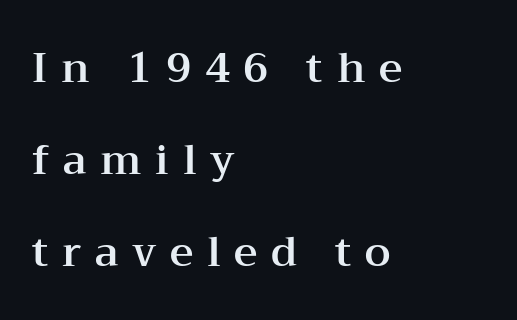
If you drew a line through each stem, it would be perfectly vertical. Tracking value appears strongly positive — letters spread wide. The characters display serif detailing at their extremities. The string is rendered with underlining switched off. Alignment: flush left. Honestly, the rows look like they've been pulled way apart.
